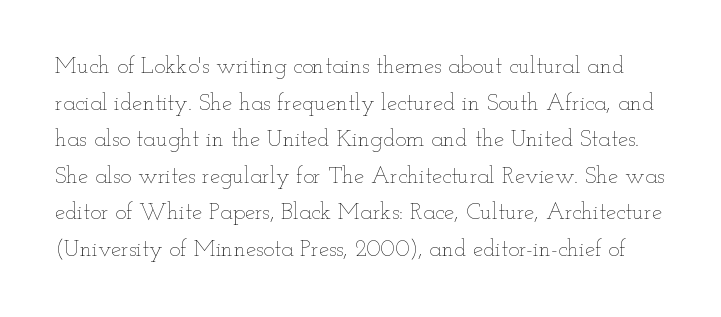
The image shows 23 px text type, upright; set normal line spacing (1.59x), normal letter spacing, not underlined.
